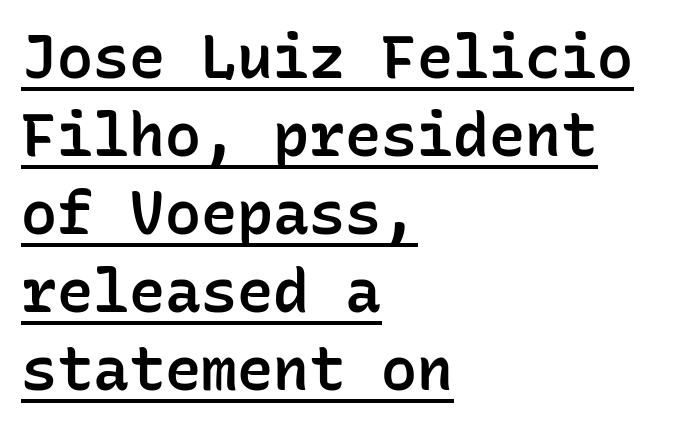
Q: Is the text bold? A: Semi-bold.
Q: Is the text italic (slanted)? A: No, it is upright.
Q: Is the typeface a serif or a sans-serif typeface? A: Sans-serif.
Q: Is the text underlined? A: Yes.
Q: How is the paragraph aligned? A: Left-aligned.
Q: Is the spacing between letters normal or unusually wide? A: Normal.
Q: Is the spacing between lines tight, normal or loose? A: Normal.
Q: Width (condensed, normal, or wide)? A: Normal.
Q: Stroke contrast? A: Low.
Q: x-height? A: Medium.
Q: Monospaced? A: Yes.
